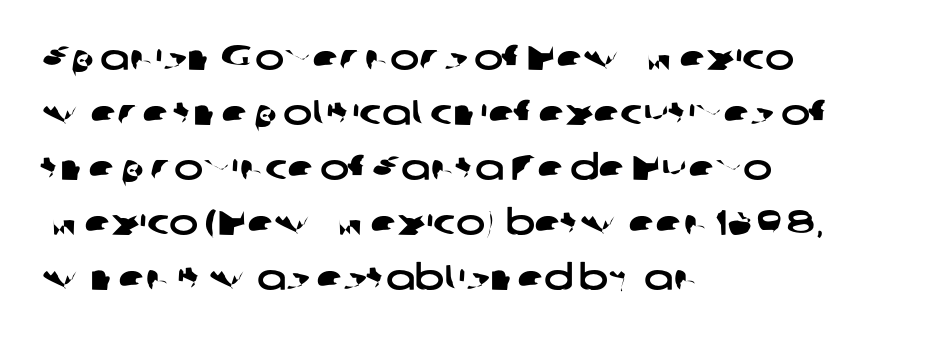
Nope, no serifs anywhere on these letters. The rendering anchors every line to the left-hand side. This sample uses plain, unmodified letter spacing. Honestly, there is no underline to notice here at all. Looks like regular typesetting: each glyph gets only the width it needs. Vertically, the passage feels balanced, rows spaced as you'd expect.
